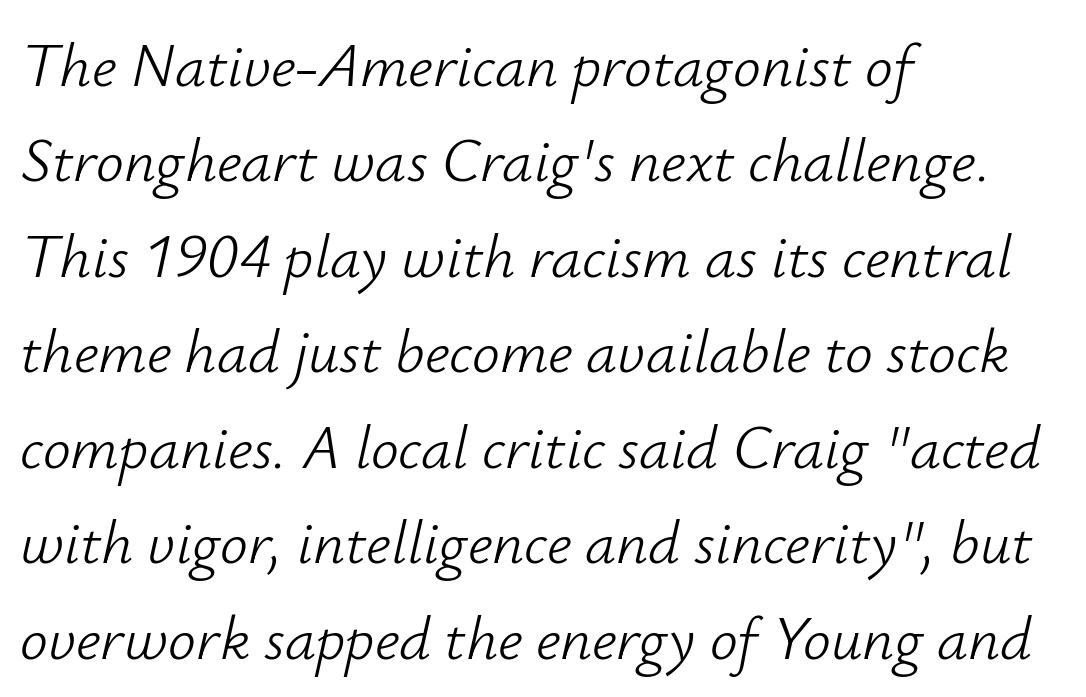
{"italic": "yes", "lean": "right", "slant_degrees": 12, "bold": "no", "weight": "light", "width": "normal", "stroke_contrast": "low", "x_height": "small", "monospaced": "no", "underline": "no", "align": "left", "line_spacing": "normal", "line_spacing_ratio": 1.54, "letter_spacing": "normal", "letter_spacing_em": 0.0, "glyph_px": 62}
